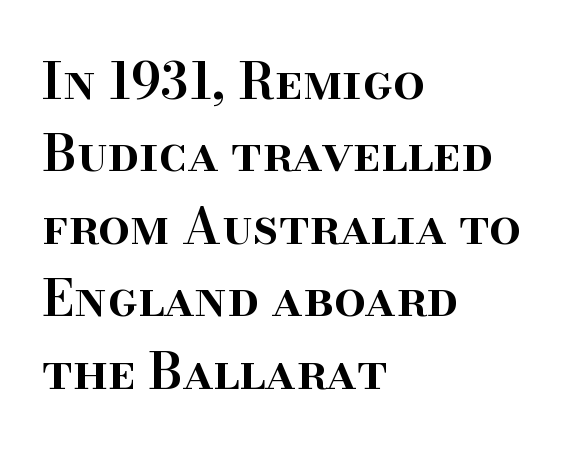
The image shows 50 px semibold serif type, upright; set left-aligned, normal line spacing (1.45x), normal letter spacing, not underlined; high stroke contrast and a small x-height.
